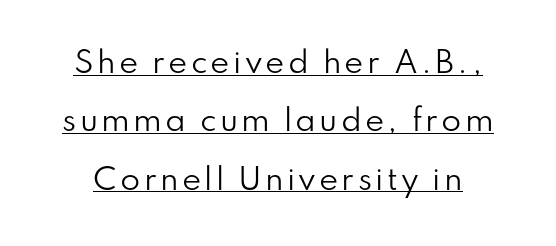
{"serif": "no", "italic": "no", "bold": "no", "weight": "regular", "width": "normal", "stroke_contrast": "low", "x_height": "small", "monospaced": "no", "underline": "yes", "line_spacing": "loose", "line_spacing_ratio": 2.01, "glyph_px": 29}
